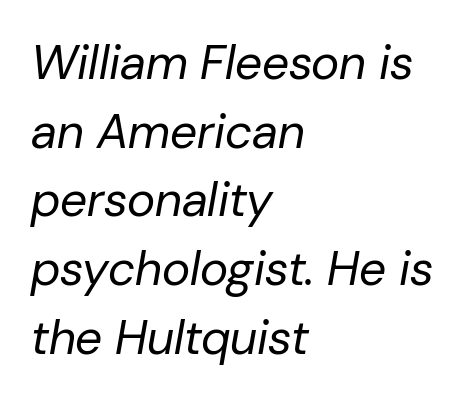
The image shows 48 px regular-weight type, italic (leaning right); set left-aligned, normal line spacing (1.43x), normal letter spacing, not underlined; low stroke contrast and a medium x-height.
